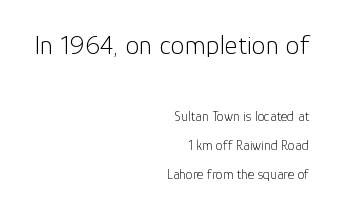
{"serif": "no", "italic": "no", "bold": "no", "weight": "light", "width": "normal", "stroke_contrast": "low", "x_height": "medium", "monospaced": "no", "underline": "no", "align": "right", "line_spacing": "loose", "line_spacing_ratio": 2.06, "letter_spacing": "normal", "letter_spacing_em": 0.0, "larger_block": "first", "size_ratio": 2.0, "glyph_px": 28}
